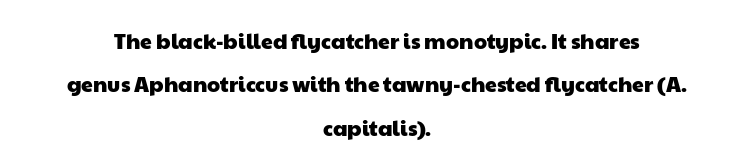
Q: Is the text underlined? A: No.
Q: How is the paragraph aligned? A: Centered.
Q: Is the spacing between letters normal or unusually wide? A: Normal.
Q: Is the spacing between lines tight, normal or loose? A: Loose.
